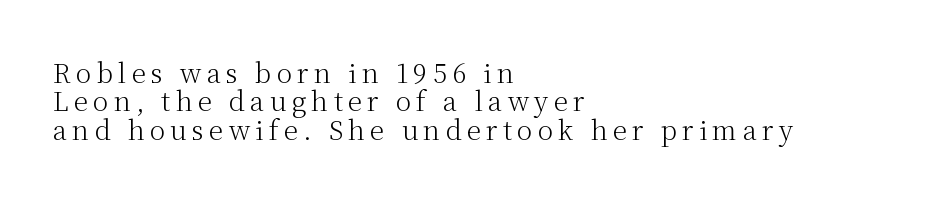
The strip under each line holds only bare page. Is there much room between lines? No — they nearly touch. Left-aligned paragraph, ragged on the right. Unlike italic type, these characters show no tilt at all. The gaps between neighbouring characters are conspicuously large.
